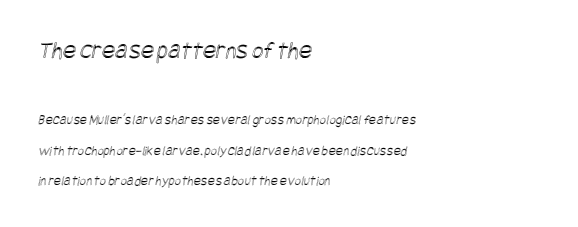
The line-height multiplier appears high, well above default. How are the letters spaced? Ordinarily, with no added tracking. This layout puts the oversized block above and the modest block below. Teacher's note: observe the even left margin — that is flush-left alignment. The passage shown is not underscored anywhere.
